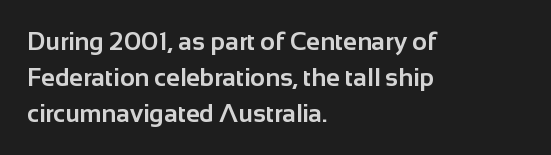
The image shows 25 px bold type, upright; set left-aligned, normal line spacing (1.44x), normal letter spacing, not underlined.
